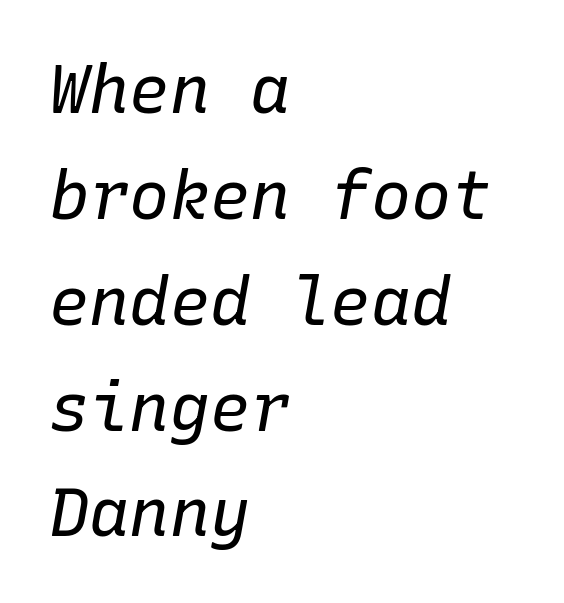
These lines are set flush left with a ragged right edge. These lines keep a tight, regular rhythm from letter to letter. On a weight scale, this lands at 450 or below. Style check: oblique. Vertically, the passage feels balanced, rows spaced as you'd expect. The string is rendered with underlining switched off.
